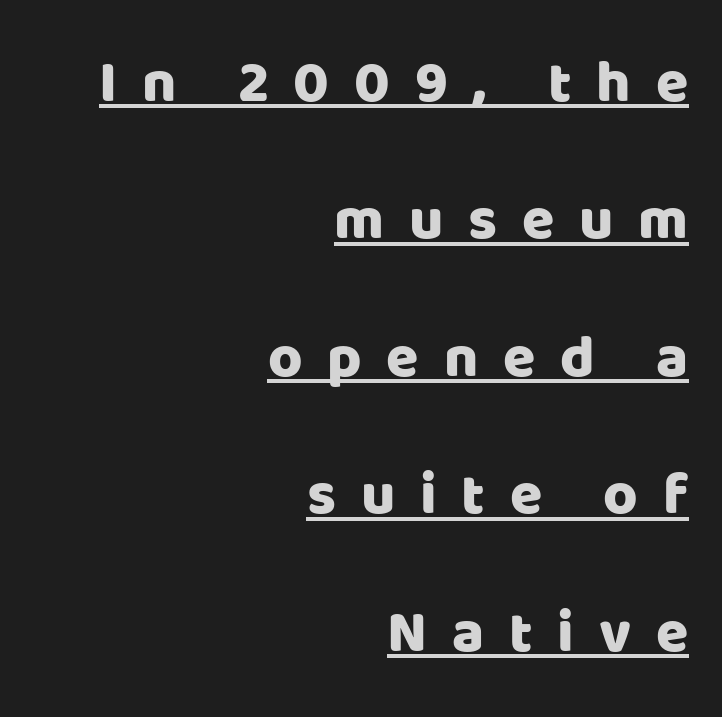
Q: Is the text italic (slanted)? A: No, it is upright.
Q: Is the typeface a serif or a sans-serif typeface? A: Sans-serif.
Q: Is the text underlined? A: Yes.
Q: How is the paragraph aligned? A: Right-aligned.
Q: Is the spacing between letters normal or unusually wide? A: Unusually wide.
Q: Is the spacing between lines tight, normal or loose? A: Loose.
Q: Width (condensed, normal, or wide)? A: Normal.
Q: Stroke contrast? A: Low.
Q: x-height? A: Large.
Q: Monospaced? A: No.
